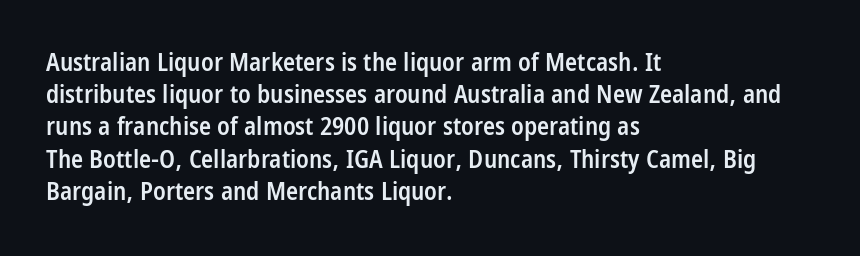
Typesetter's note: demi weight, one step under bold. What's the leading like? Ordinary, nothing unusual. Observe the ordinary spacing: letters are neighbours, not strangers. Anything drawn beneath the words? Only blank space.
